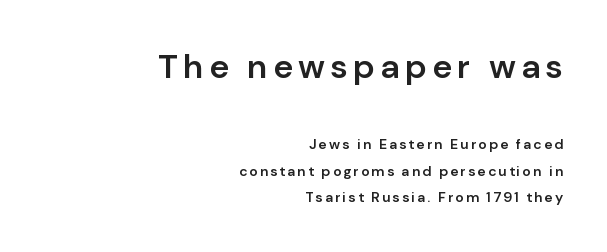
The image shows 34 px semibold sans-serif type, upright; set right-aligned, line spacing 1.89x, not underlined; the first (top) block is 2.43x larger; low stroke contrast and a medium x-height.
